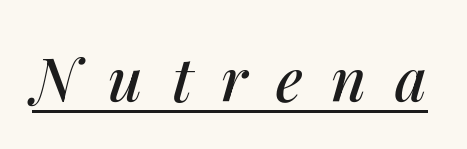
Q: Is the text italic (slanted)? A: Yes, it leans right by about 14 degrees.
Q: Is the text underlined? A: Yes.
Q: Is the spacing between letters normal or unusually wide? A: Unusually wide.
Q: Width (condensed, normal, or wide)? A: Normal.
Q: Stroke contrast? A: Medium.
Q: x-height? A: Medium.
Q: Monospaced? A: No.
